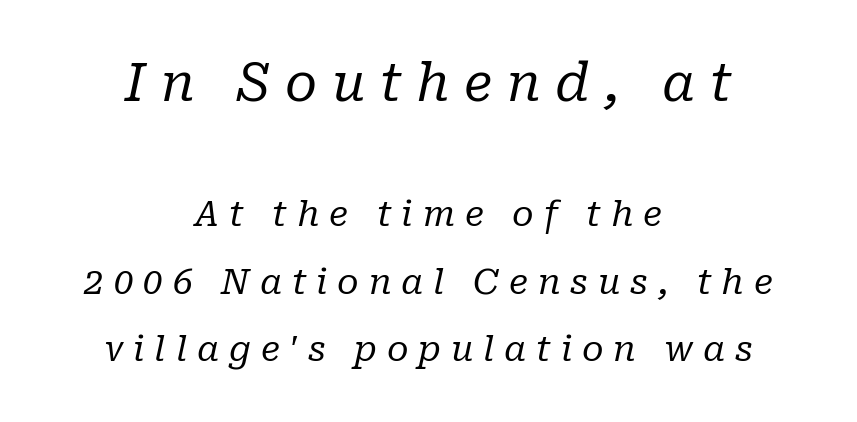
{"serif": "yes", "italic": "yes", "lean": "right", "slant_degrees": 10, "bold": "no", "weight": "regular", "width": "normal", "stroke_contrast": "low", "x_height": "medium", "monospaced": "no", "underline": "no", "align": "center", "line_spacing": "loose", "line_spacing_ratio": 1.92, "letter_spacing": "wide", "letter_spacing_em": 0.28, "larger_block": "first", "size_ratio": 1.49, "glyph_px": 52}
